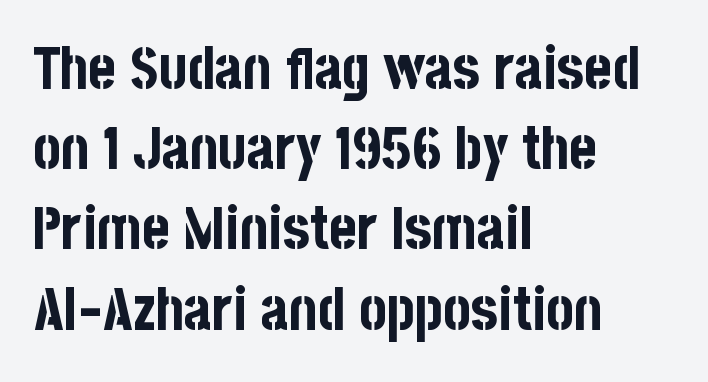
The rows are spaced the way most documents space them. Has an underline been added? It has not. Varying glyph widths throughout — classic text-font behaviour. Every row of glyphs begins at an identical x-position on the left. In terms of letterform style, serifs are entirely absent. Strong, thick strokes mark this as bold type.
